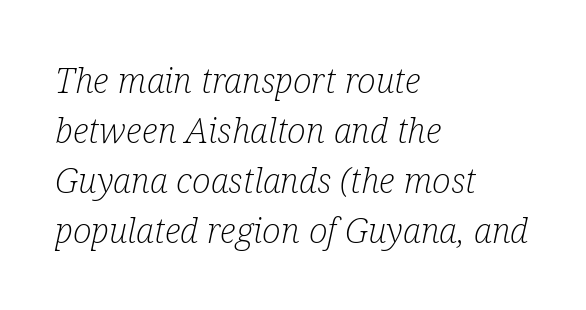
Is the block centered? No — it sits flush against the left margin. The characters display serif detailing at their extremities. Characters are canted at an angle relative to the baseline's perpendicular. Tracking here is standard; glyphs follow each other at the usual distance. This sample keeps an unexceptional amount of space between lines.
